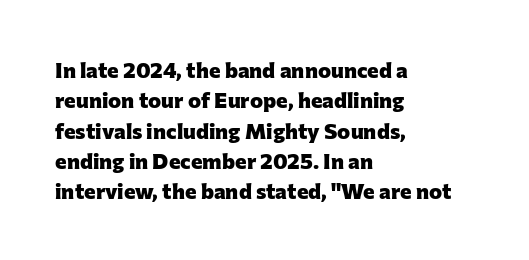
{"italic": "no", "bold": "yes", "underline": "no", "align": "left", "line_spacing": "normal", "line_spacing_ratio": 1.38, "letter_spacing": "normal", "letter_spacing_em": 0.0, "glyph_px": 22}
